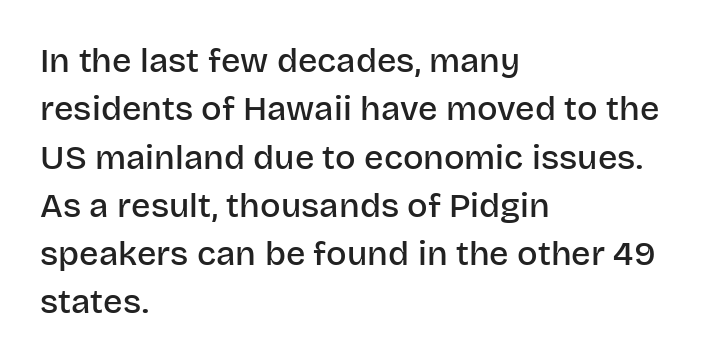
{"serif": "no", "italic": "no", "bold": "semi", "weight": "semibold", "width": "normal", "stroke_contrast": "low", "x_height": "large", "monospaced": "no", "underline": "no", "align": "left", "line_spacing": "normal", "line_spacing_ratio": 1.42, "letter_spacing": "normal", "letter_spacing_em": 0.0, "glyph_px": 34}
